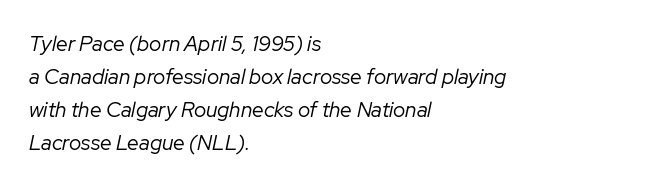
Bold? No — there's no thickening of the strokes. Quick note: interline space is typical. Typeset ragged right — the left edge is the straight one. Slanted lettering throughout. The zone under the glyphs is completely vacant.
